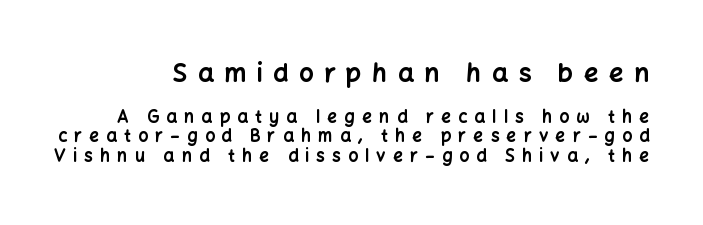
Q: Is the text bold? A: Yes.
Q: Is the text italic (slanted)? A: No, it is upright.
Q: Is the text underlined? A: No.
Q: How is the paragraph aligned? A: Right-aligned.
Q: Is the spacing between letters normal or unusually wide? A: Unusually wide.
Q: Is the spacing between lines tight, normal or loose? A: Tight.
Q: Which block of text is set in a larger size, the first (top) or the second (bottom)? A: The first (top) one.
